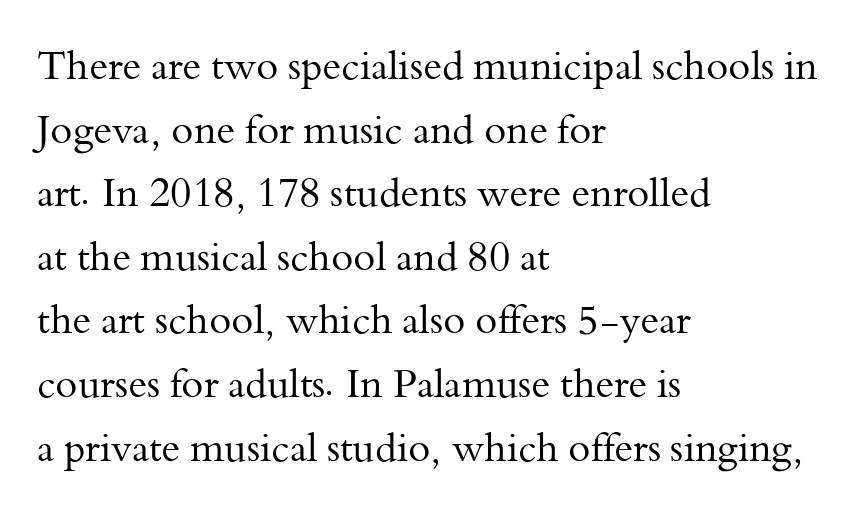
The image shows 40 px regular-weight serif type, upright; set left-aligned, normal line spacing (1.59x), normal letter spacing, not underlined; medium stroke contrast and a small x-height.
